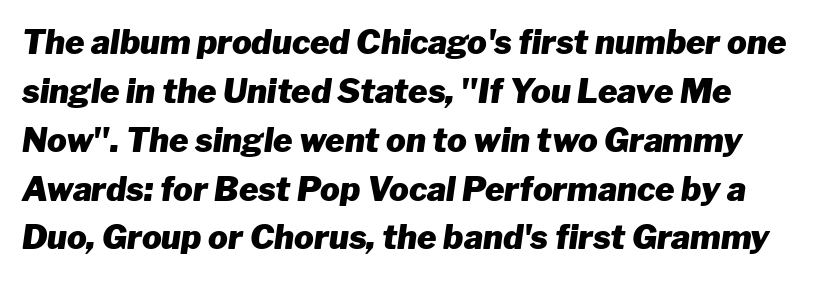
Q: Is the text bold? A: Yes.
Q: Is the text italic (slanted)? A: Yes, it leans right by about 8 degrees.
Q: Is the text underlined? A: No.
Q: Is the spacing between letters normal or unusually wide? A: Normal.
Q: Is the spacing between lines tight, normal or loose? A: Normal.
Q: Width (condensed, normal, or wide)? A: Normal.
Q: Stroke contrast? A: Low.
Q: x-height? A: Medium.
Q: Monospaced? A: No.
